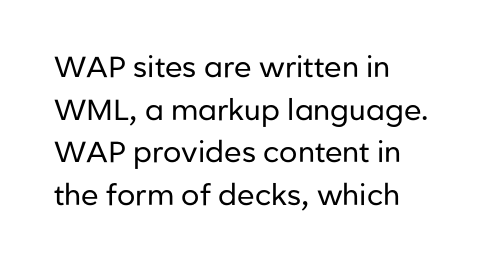
{"serif": "no", "italic": "no", "bold": "no", "weight": "regular", "width": "normal", "stroke_contrast": "low", "x_height": "medium", "monospaced": "no", "underline": "no", "align": "left", "line_spacing": "normal", "line_spacing_ratio": 1.47, "letter_spacing": "normal", "letter_spacing_em": 0.0, "glyph_px": 29}
